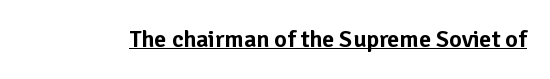
Q: Is the text italic (slanted)? A: No, it is upright.
Q: Is the text underlined? A: Yes.
Q: Is the spacing between letters normal or unusually wide? A: Normal.
